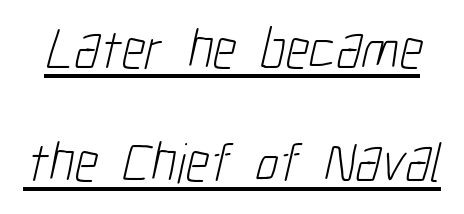
Q: Is the text bold? A: No.
Q: Is the typeface a serif or a sans-serif typeface? A: Sans-serif.
Q: Is the text underlined? A: Yes.
Q: Is the spacing between letters normal or unusually wide? A: Normal.
Q: Is the spacing between lines tight, normal or loose? A: Loose.
Q: Width (condensed, normal, or wide)? A: Condensed.
Q: Stroke contrast? A: Low.
Q: x-height? A: Medium.
Q: Monospaced? A: No.
